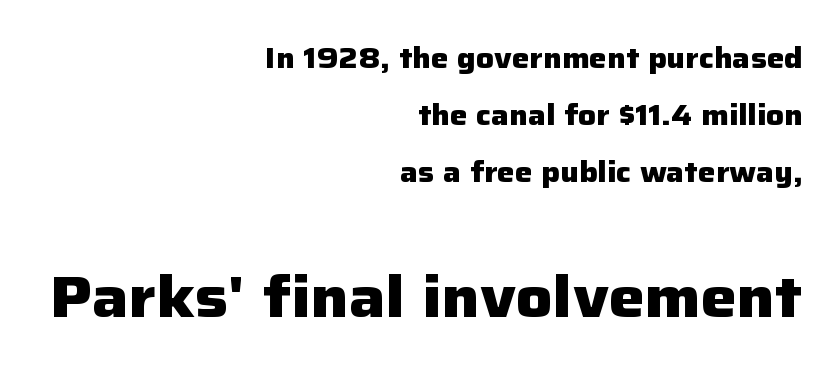
Each letter keeps its own natural width here, so spacing adapts to shape. Posture: straight, roman, zero tilt. To sum up the face: it is a sans, with no serifs. The words here are not underlined. Widely set lines give the paragraph a tall, airy silhouette.
